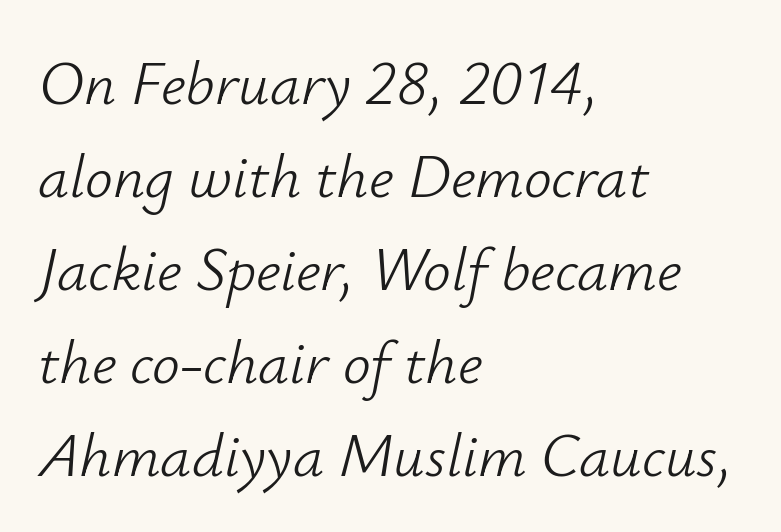
{"italic": "yes", "lean": "right", "slant_degrees": 12, "bold": "no", "weight": "light", "width": "normal", "stroke_contrast": "low", "x_height": "small", "monospaced": "no", "underline": "no", "align": "left", "line_spacing": "normal", "line_spacing_ratio": 1.5, "letter_spacing": "normal", "letter_spacing_em": 0.0, "glyph_px": 62}
